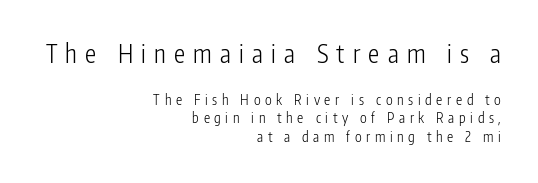
The image shows 25 px text type, upright; set right-aligned, normal line spacing (1.32x), unusually wide letter spacing (+0.33 em), not underlined; the first (top) block is 1.79x larger.
